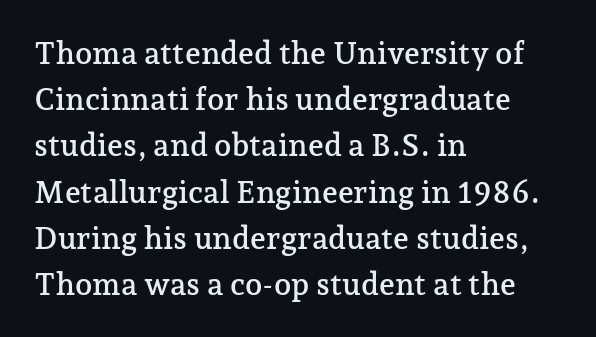
Q: Is the text italic (slanted)? A: No, it is upright.
Q: Is the typeface a serif or a sans-serif typeface? A: Serif.
Q: Is the text underlined? A: No.
Q: How is the paragraph aligned? A: Left-aligned.
Q: Is the spacing between letters normal or unusually wide? A: Normal.
Q: Is the spacing between lines tight, normal or loose? A: Normal.
Q: Width (condensed, normal, or wide)? A: Normal.
Q: Stroke contrast? A: Low.
Q: x-height? A: Medium.
Q: Monospaced? A: No.
